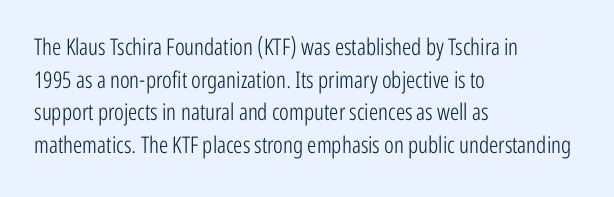
The image shows 23 px text type, upright; set left-aligned, normal line spacing (1.42x), normal letter spacing, not underlined.
